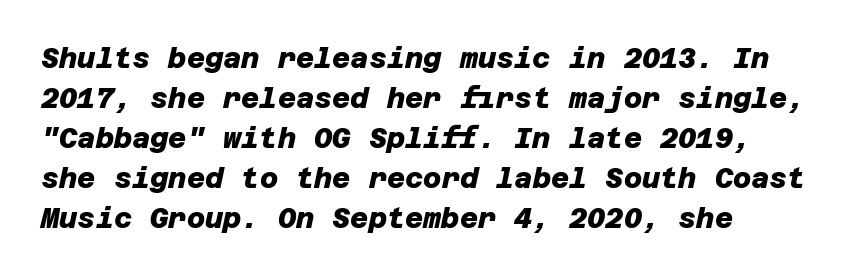
The image shows 28 px heavy sans-serif type; set normal line spacing (1.43x), normal letter spacing, not underlined; low stroke contrast and a large x-height.
